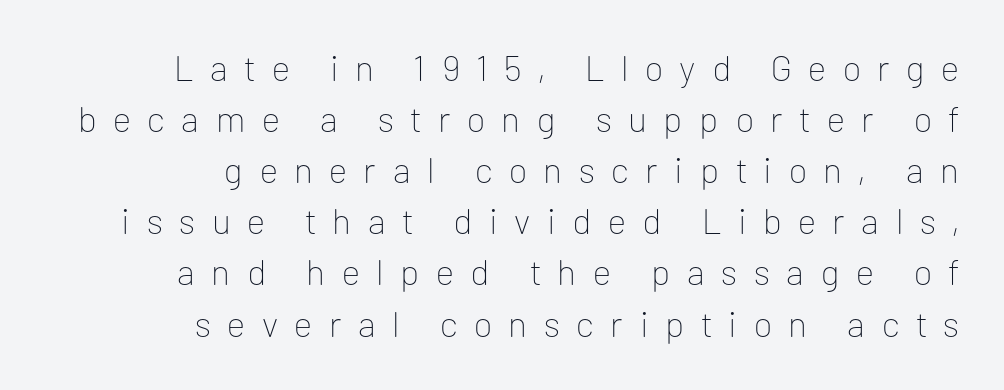
Vertically, the passage feels balanced, rows spaced as you'd expect. The strokes carry an ordinary text weight at most. Descenders are the only things crossing below the line. Casual observation: everything's shoved over to the right.
